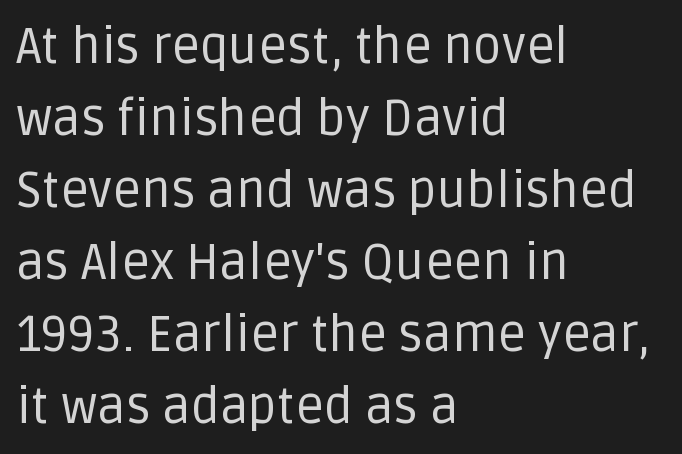
Q: Is the text bold? A: No.
Q: Is the text italic (slanted)? A: No, it is upright.
Q: Is the typeface a serif or a sans-serif typeface? A: Sans-serif.
Q: Is the text underlined? A: No.
Q: How is the paragraph aligned? A: Left-aligned.
Q: Is the spacing between letters normal or unusually wide? A: Normal.
Q: Is the spacing between lines tight, normal or loose? A: Normal.
Q: Width (condensed, normal, or wide)? A: Normal.
Q: Stroke contrast? A: Low.
Q: x-height? A: Large.
Q: Monospaced? A: No.
